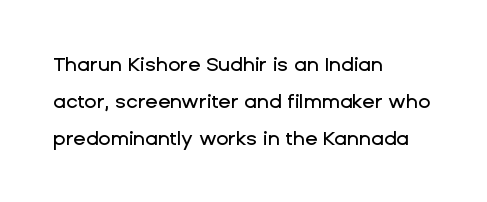
Q: Is the text italic (slanted)? A: No, it is upright.
Q: Is the text underlined? A: No.
Q: How is the paragraph aligned? A: Left-aligned.
Q: Is the spacing between letters normal or unusually wide? A: Normal.
